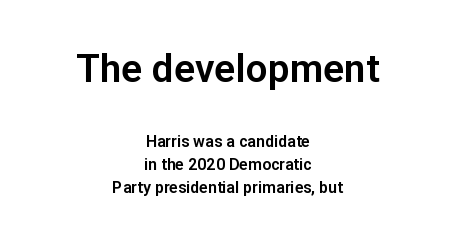
The image shows 39 px sans-serif type, upright; set centered, normal line spacing (1.43x), normal letter spacing, not underlined; the first (top) block is 2.44x larger; low stroke contrast and a medium x-height.
